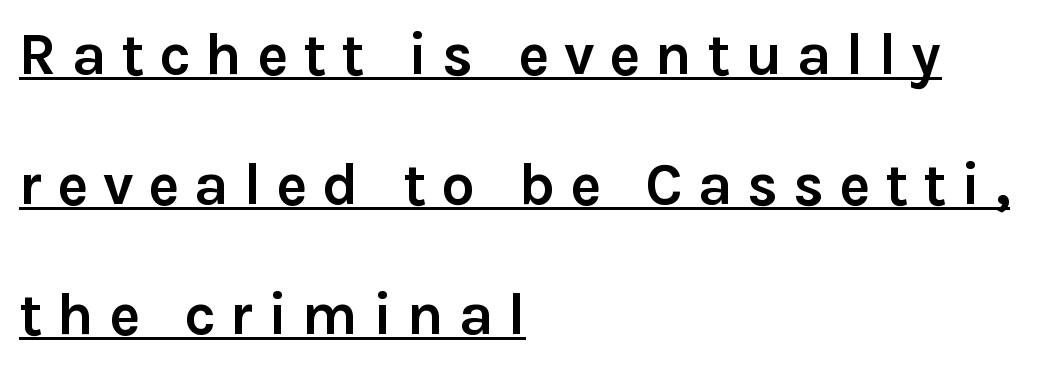
The image shows 59 px semibold sans-serif type, upright; set left-aligned, loose line spacing (2.2x), unusually wide letter spacing (+0.25 em), underlined; low stroke contrast and a medium x-height.
